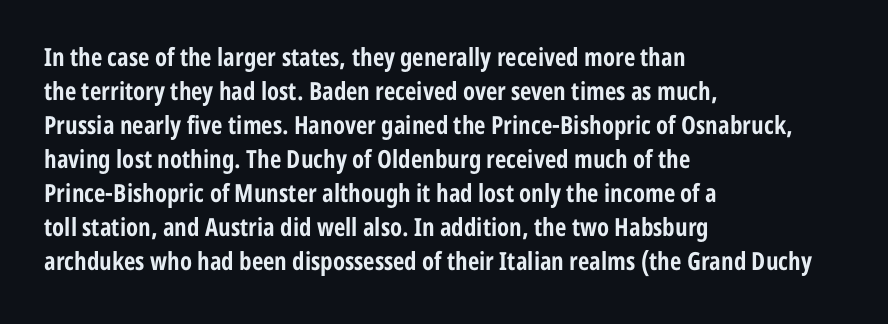
The image shows 25 px bold type, upright; set left-aligned, normal line spacing (1.36x), normal letter spacing, not underlined.
